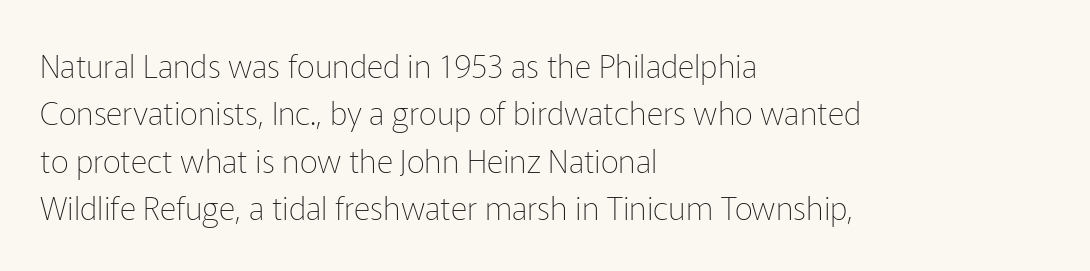
This is not heavy type; no bold has been used. The string is rendered with underlining switched off. Does the leading feel generous? No, just average. The rendering shows plain stroke endings on the letterforms — a sans-serif design. Notice how the stems are strictly vertical — no italics here.
